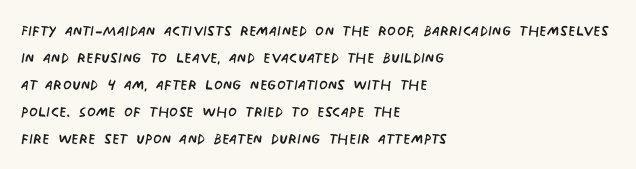
{"bold": "no", "underline": "no", "align": "left", "line_spacing": "normal", "line_spacing_ratio": 1.35, "letter_spacing": "normal", "letter_spacing_em": 0.0, "glyph_px": 20}
